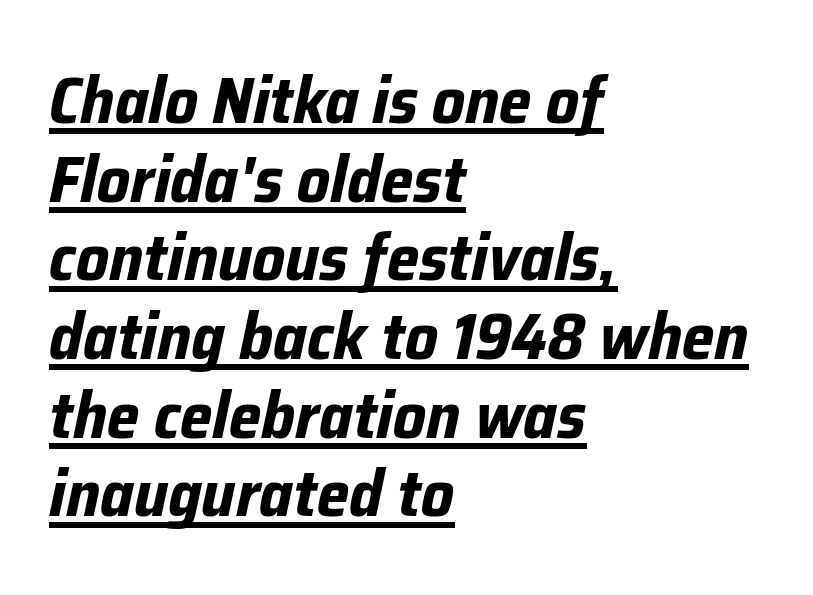
{"italic": "yes", "lean": "right", "slant_degrees": 12, "bold": "yes", "weight": "bold", "width": "normal", "stroke_contrast": "low", "x_height": "medium", "monospaced": "no", "underline": "yes", "align": "left", "line_spacing_ratio": 1.21, "letter_spacing": "normal", "letter_spacing_em": 0.0, "glyph_px": 65}
